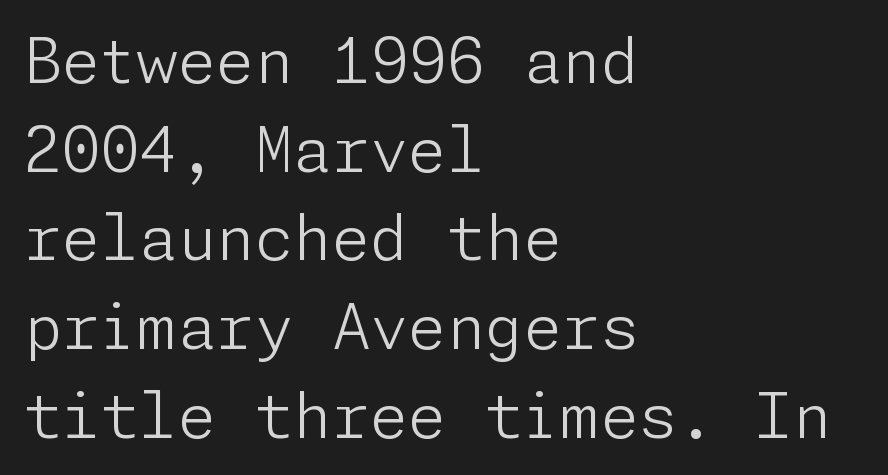
The image shows 62 px light sans-serif type, upright; set left-aligned, normal line spacing (1.43x), normal letter spacing, not underlined; low stroke contrast and a medium x-height.
